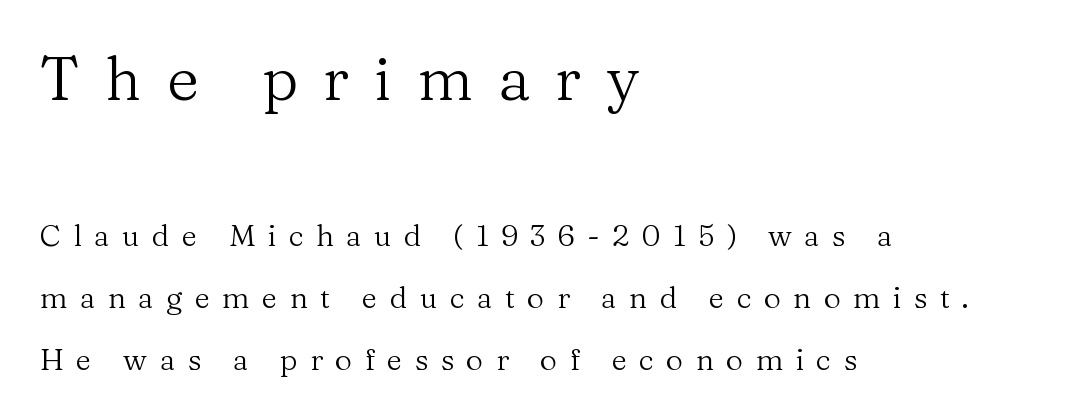
These lines were composed using upright roman letters. What's the leading like? Stretched, with rows far apart. Does the copy run flush right? No — it runs flush left. Inter-character spacing is expanded well beyond the font's built-in metrics. The zone under the glyphs is completely vacant.
